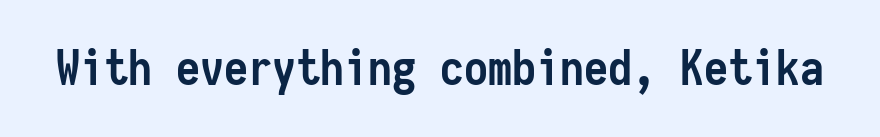
Q: Is the text bold? A: Yes.
Q: Is the text italic (slanted)? A: No, it is upright.
Q: Is the typeface a serif or a sans-serif typeface? A: Sans-serif.
Q: Is the text underlined? A: No.
Q: Is the spacing between letters normal or unusually wide? A: Normal.
Q: Width (condensed, normal, or wide)? A: Condensed.
Q: Stroke contrast? A: Low.
Q: x-height? A: Medium.
Q: Monospaced? A: Yes.
